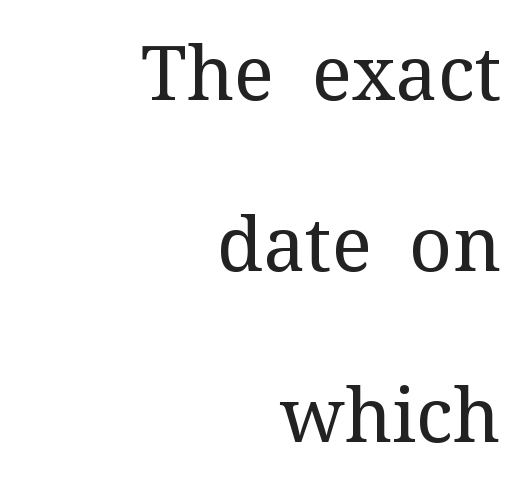
Q: Is the text bold? A: No.
Q: Is the text italic (slanted)? A: No, it is upright.
Q: Is the typeface a serif or a sans-serif typeface? A: Serif.
Q: Is the text underlined? A: No.
Q: How is the paragraph aligned? A: Right-aligned.
Q: Is the spacing between letters normal or unusually wide? A: Normal.
Q: Is the spacing between lines tight, normal or loose? A: Loose.
Q: Width (condensed, normal, or wide)? A: Normal.
Q: Stroke contrast? A: Medium.
Q: x-height? A: Medium.
Q: Monospaced? A: No.
